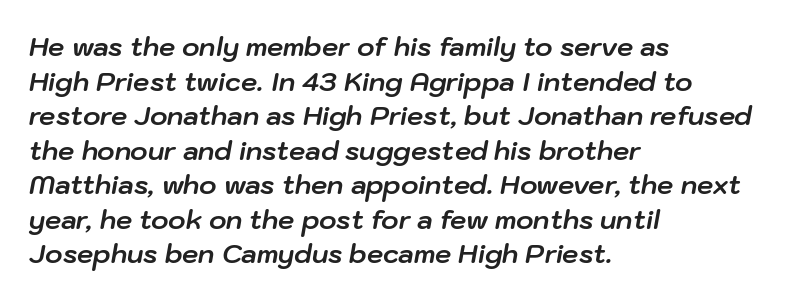
The image shows 26 px bold type, italic (leaning right); set left-aligned, normal line spacing (1.33x), normal letter spacing, not underlined.
